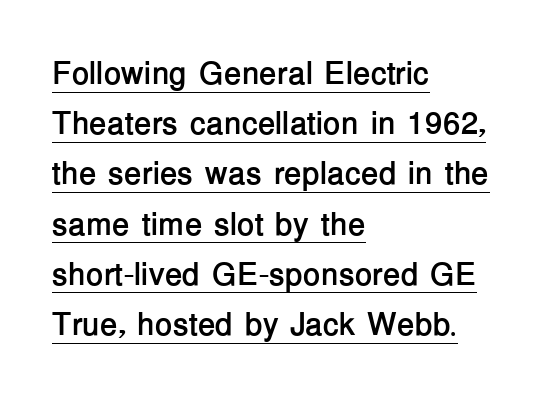
{"serif": "no", "italic": "no", "bold": "yes", "weight": "semibold", "width": "normal", "stroke_contrast": "low", "x_height": "medium", "monospaced": "no", "underline": "yes", "align": "left", "line_spacing": "normal", "line_spacing_ratio": 1.57, "letter_spacing": "normal", "letter_spacing_em": 0.0, "glyph_px": 32}
